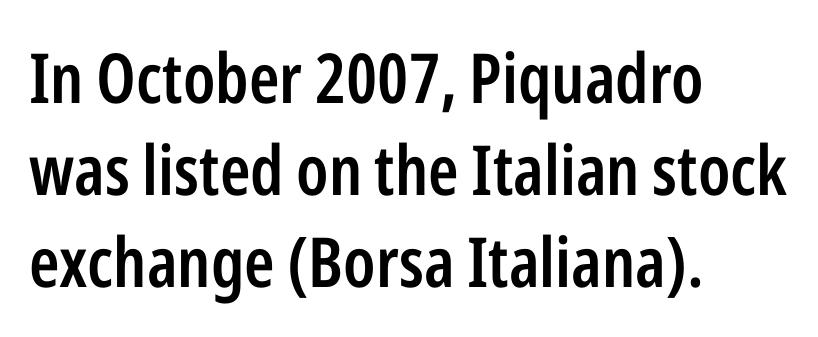
{"serif": "no", "italic": "no", "bold": "semi", "weight": "semibold", "width": "condensed", "stroke_contrast": "low", "x_height": "medium", "monospaced": "no", "underline": "no", "align": "left", "line_spacing": "normal", "line_spacing_ratio": 1.33, "letter_spacing": "normal", "letter_spacing_em": 0.0, "glyph_px": 69}
